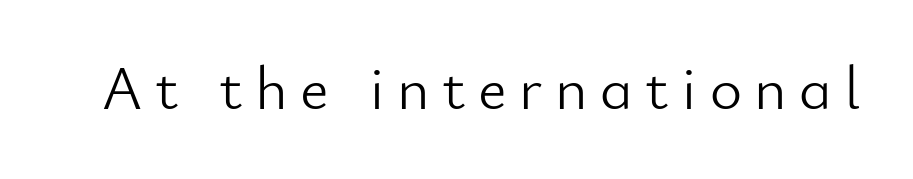
Tracking value appears strongly positive — letters spread wide. Check the space under the baseline: it is left empty. This sample has the flowing, uneven cadence of proportional lettering. Unbolded letterforms with no extra heft.
